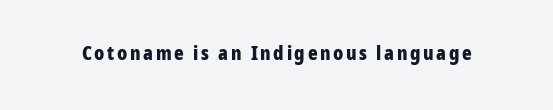
{"italic": "no", "bold": "yes", "underline": "no", "glyph_px": 20}
